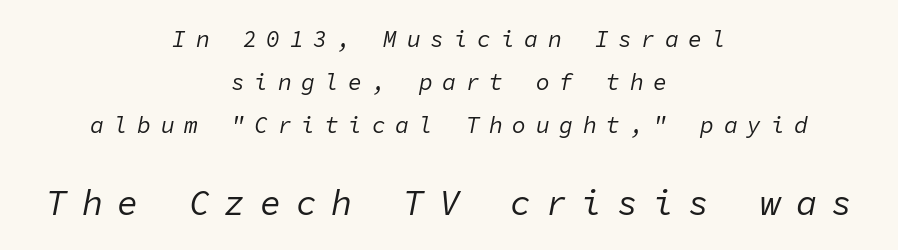
{"italic": "yes", "lean": "right", "slant_degrees": 11, "bold": "no", "weight": "regular", "width": "normal", "stroke_contrast": "low", "x_height": "medium", "monospaced": "yes", "underline": "no", "align": "center", "line_spacing_ratio": 1.86, "letter_spacing": "wide", "letter_spacing_em": 0.42, "larger_block": "second", "size_ratio": 1.52, "glyph_px": 35}
